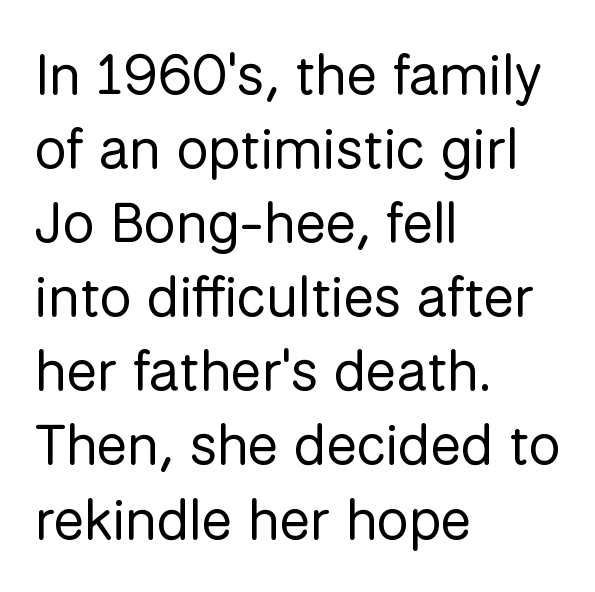
{"serif": "no", "italic": "no", "bold": "no", "weight": "regular", "width": "normal", "stroke_contrast": "low", "x_height": "medium", "monospaced": "no", "underline": "no", "align": "left", "line_spacing": "normal", "line_spacing_ratio": 1.3, "letter_spacing": "normal", "letter_spacing_em": 0.0, "glyph_px": 57}
